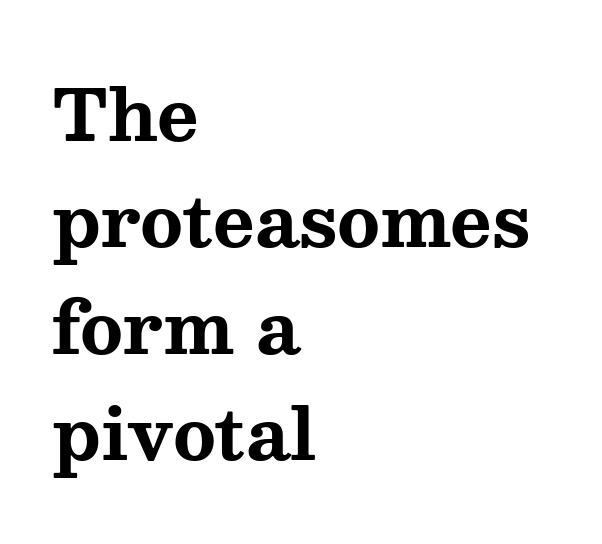
The image shows 71 px bold, wide serif type, upright; set left-aligned, normal line spacing (1.5x), normal letter spacing, not underlined; medium stroke contrast and a medium x-height.
